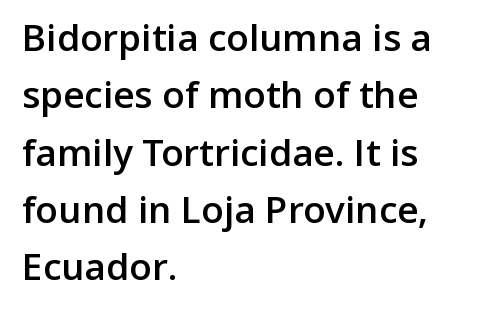
A typesetter would call this leading conventional body-copy spacing. Short note: letters normally spaced. Is this a fixed-width face? No — the glyphs have proportional, varying widths. Casual observation: everything's shoved over to the left. A typesetter would label this face a sans. The passage shown is not underscored anywhere.
